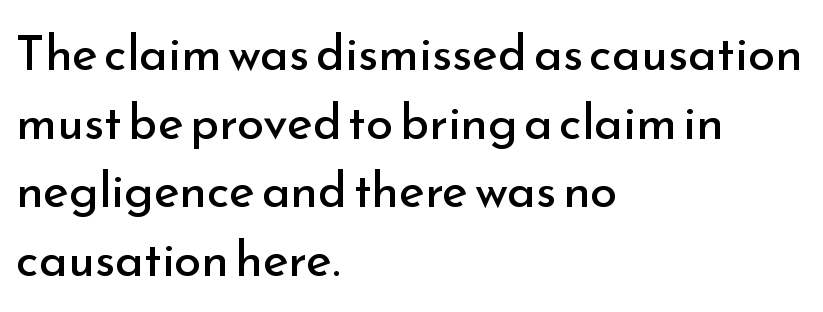
The letters look calm and open, with moderate or lighter stems. Each line starts at the same left margin while the right side varies. You can tell it's not italic because the verticals are truly vertical. The face used here is proportionally spaced, like ordinary book or web type. Is there much room between lines? A standard amount, neither cramped nor airy.
